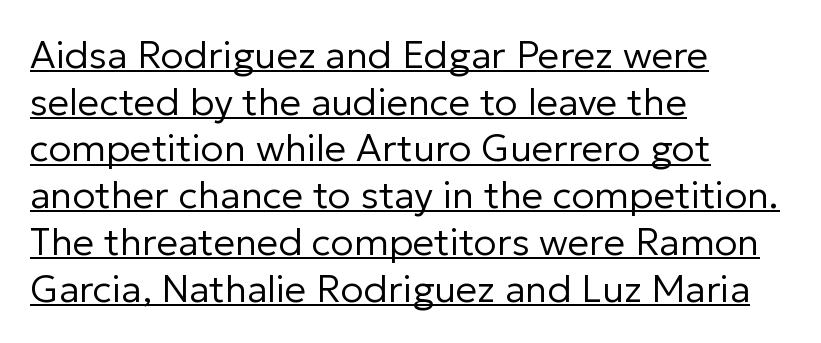
{"serif": "no", "italic": "no", "bold": "no", "weight": "regular", "width": "normal", "stroke_contrast": "low", "x_height": "medium", "monospaced": "no", "underline": "yes", "align": "left", "line_spacing_ratio": 1.23, "letter_spacing": "normal", "letter_spacing_em": 0.0, "glyph_px": 38}
